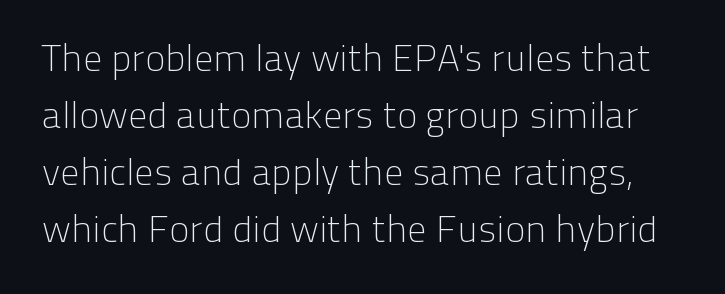
Q: Is the text bold? A: No.
Q: Is the text italic (slanted)? A: No, it is upright.
Q: Is the typeface a serif or a sans-serif typeface? A: Sans-serif.
Q: Is the text underlined? A: No.
Q: Is the spacing between letters normal or unusually wide? A: Normal.
Q: Is the spacing between lines tight, normal or loose? A: Normal.
Q: Width (condensed, normal, or wide)? A: Normal.
Q: Stroke contrast? A: Low.
Q: x-height? A: Medium.
Q: Monospaced? A: No.
